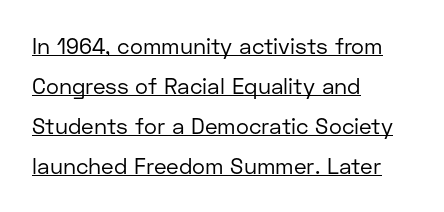
The image shows 22 px text type, upright; set left-aligned, line spacing 1.82x, normal letter spacing, underlined.
